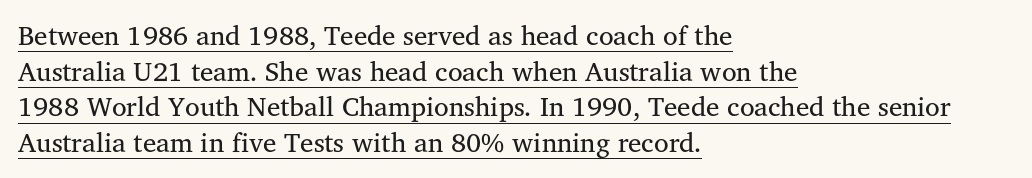
The image shows 27 px text type, upright; set left-aligned, normal line spacing (1.32x), normal letter spacing, underlined.
